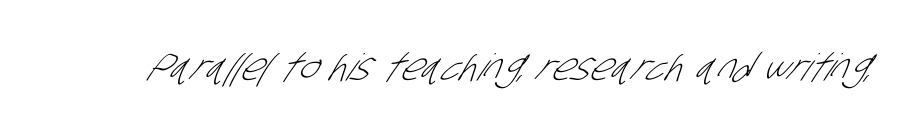
Q: Is the text bold? A: No.
Q: Is the typeface a serif or a sans-serif typeface? A: Sans-serif.
Q: Is the text underlined? A: No.
Q: Is the spacing between letters normal or unusually wide? A: Normal.
Q: Width (condensed, normal, or wide)? A: Condensed.
Q: Stroke contrast? A: Low.
Q: x-height? A: Large.
Q: Monospaced? A: No.
